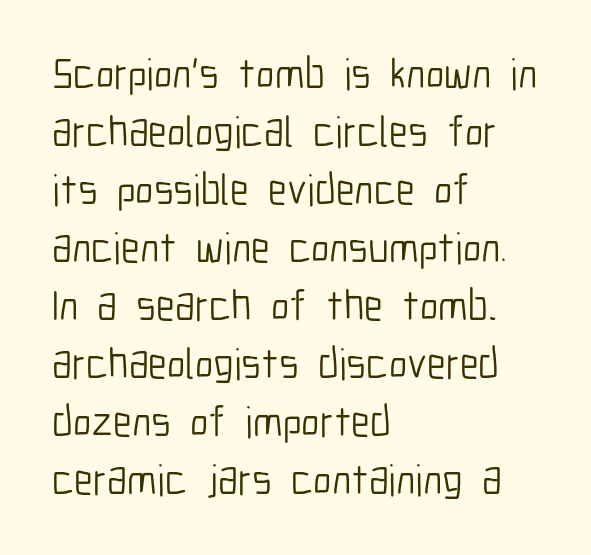
The image shows 43 px light, condensed sans-serif type, upright; set left-aligned, normal line spacing (1.35x), normal letter spacing, not underlined; low stroke contrast and a medium x-height.
